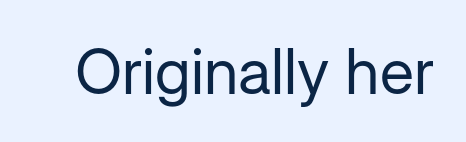
Q: Is the text bold? A: No.
Q: Is the text italic (slanted)? A: No, it is upright.
Q: Is the typeface a serif or a sans-serif typeface? A: Sans-serif.
Q: Is the text underlined? A: No.
Q: Is the spacing between letters normal or unusually wide? A: Normal.
Q: Width (condensed, normal, or wide)? A: Normal.
Q: Stroke contrast? A: Low.
Q: x-height? A: Medium.
Q: Monospaced? A: No.
